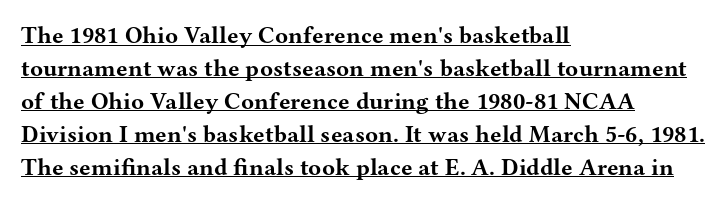
Q: Is the text bold? A: Yes.
Q: Is the text italic (slanted)? A: No, it is upright.
Q: Is the text underlined? A: Yes.
Q: How is the paragraph aligned? A: Left-aligned.
Q: Is the spacing between letters normal or unusually wide? A: Normal.
Q: Is the spacing between lines tight, normal or loose? A: Normal.
